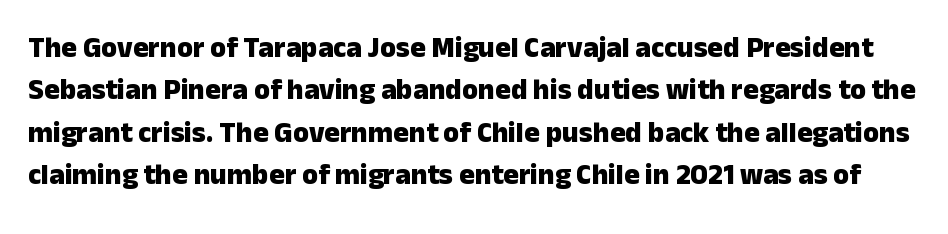
{"serif": "no", "italic": "no", "bold": "yes", "weight": "heavy", "width": "normal", "stroke_contrast": "low", "x_height": "medium", "monospaced": "no", "underline": "no", "line_spacing": "normal", "line_spacing_ratio": 1.46, "letter_spacing": "normal", "letter_spacing_em": 0.0, "glyph_px": 29}
